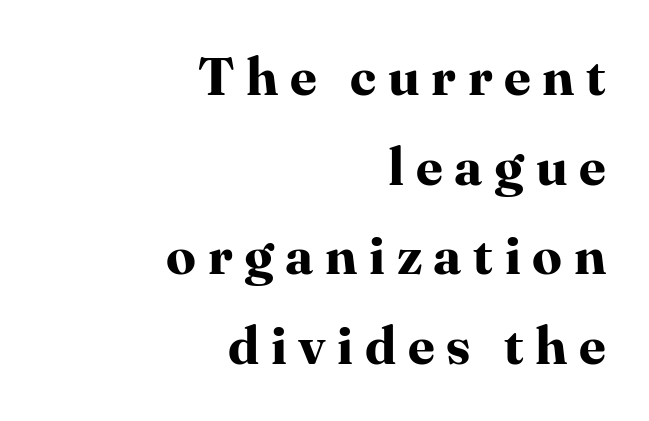
The image shows 53 px bold serif type, upright; set right-aligned, normal line spacing (1.69x), unusually wide letter spacing (+0.22 em), not underlined; high stroke contrast and a medium x-height.
